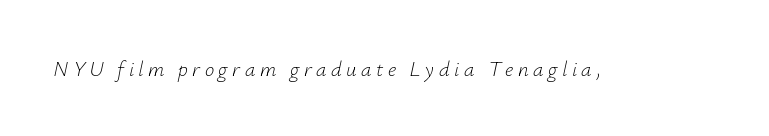
Weight: regular or lighter. Descender tails drop into unmarked territory. Style check: oblique. This rendering widens character spacing well past its baseline value.
